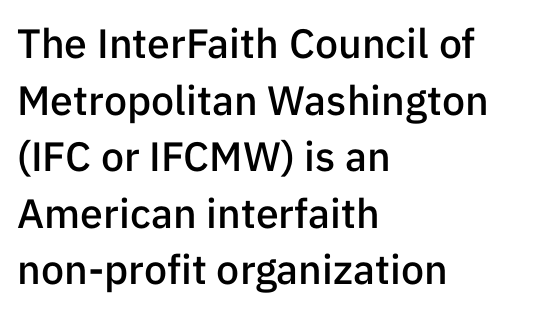
The passage shown is typeset with a sans-serif family. Italic? Not at all — the glyphs are vertical. The font is running at a semibold setting, under full bold. This sample uses plain, unmodified letter spacing. The designer left line spacing at the default. The space directly below the letters is spotless.
